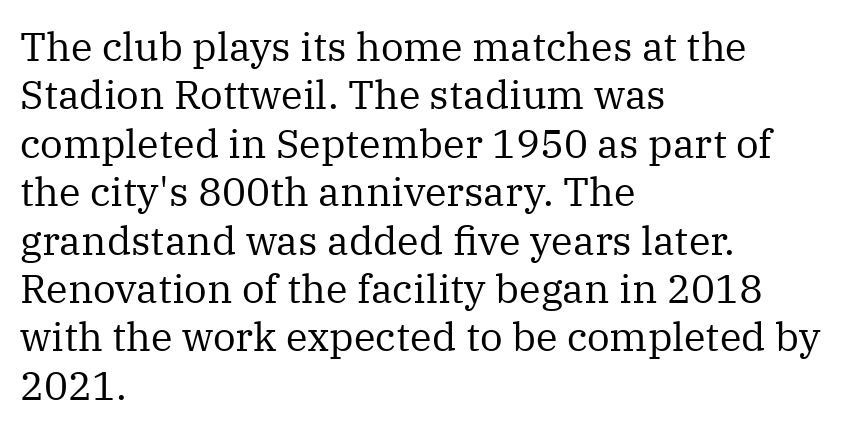
{"serif": "yes", "italic": "no", "bold": "no", "weight": "regular", "width": "normal", "stroke_contrast": "medium", "x_height": "medium", "monospaced": "no", "underline": "no", "align": "left", "line_spacing_ratio": 1.21, "letter_spacing": "normal", "letter_spacing_em": 0.0, "glyph_px": 40}
